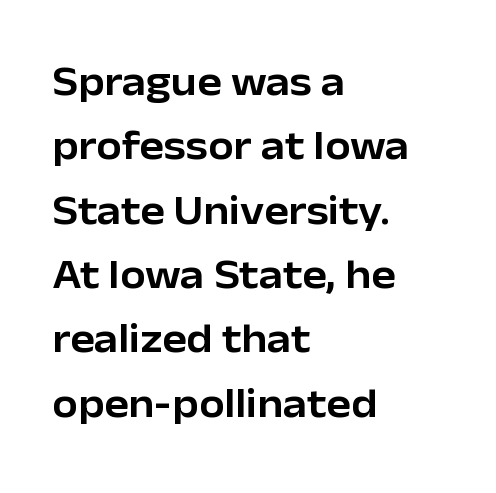
The image shows 41 px sans-serif type, upright; set left-aligned, normal line spacing (1.57x), normal letter spacing, not underlined; low stroke contrast and a medium x-height.
